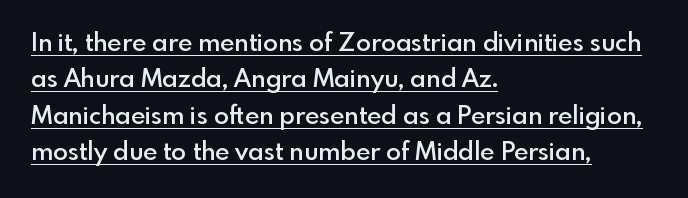
Every row of glyphs begins at an identical x-position on the left. A roman cut, with each character standing at attention. Stems and bowls a touch heavier than normal — semibold. Somebody hit Ctrl+U on this one — the words are underlined.
